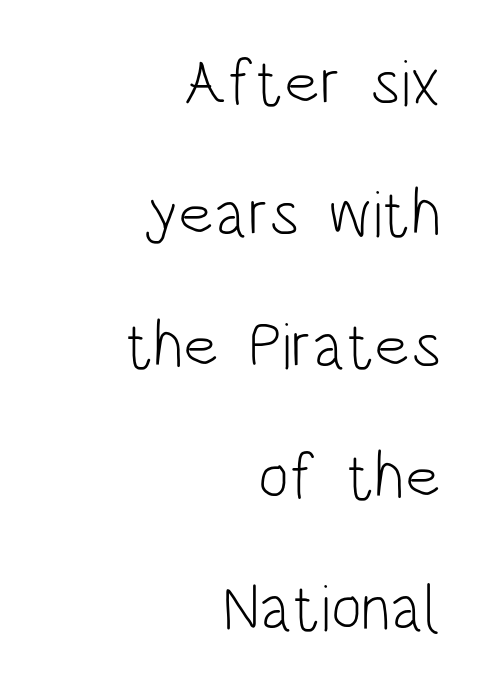
Beneath every word, the page is bare. The letters sit at their default tracking, neither squeezed nor spread. The passage shown is typed in a proportional face where columns would drift. The weight tops out at a normal text grade. You can tell from the bare stems that sans-serif type was used. All the whitespace from short lines collects on the left.
